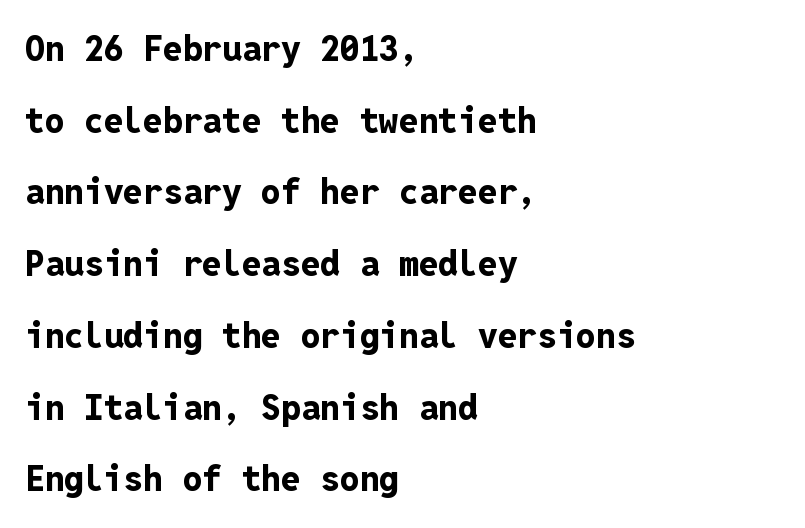
{"serif": "no", "italic": "no", "bold": "yes", "weight": "bold", "width": "normal", "stroke_contrast": "low", "x_height": "medium", "monospaced": "yes", "underline": "no", "align": "left", "line_spacing": "loose", "line_spacing_ratio": 2.05, "letter_spacing": "normal", "letter_spacing_em": 0.0, "glyph_px": 35}
